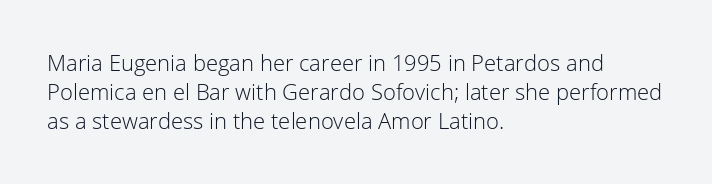
The image shows 22 px text type, upright; set left-aligned, normal line spacing (1.32x), normal letter spacing, not underlined.
